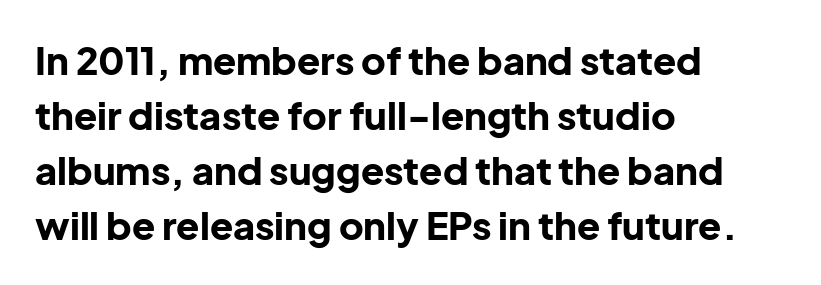
Q: Is the text bold? A: Yes.
Q: Is the text italic (slanted)? A: No, it is upright.
Q: Is the typeface a serif or a sans-serif typeface? A: Sans-serif.
Q: Is the text underlined? A: No.
Q: How is the paragraph aligned? A: Left-aligned.
Q: Is the spacing between letters normal or unusually wide? A: Normal.
Q: Is the spacing between lines tight, normal or loose? A: Normal.
Q: Width (condensed, normal, or wide)? A: Normal.
Q: Stroke contrast? A: Low.
Q: x-height? A: Medium.
Q: Monospaced? A: No.
